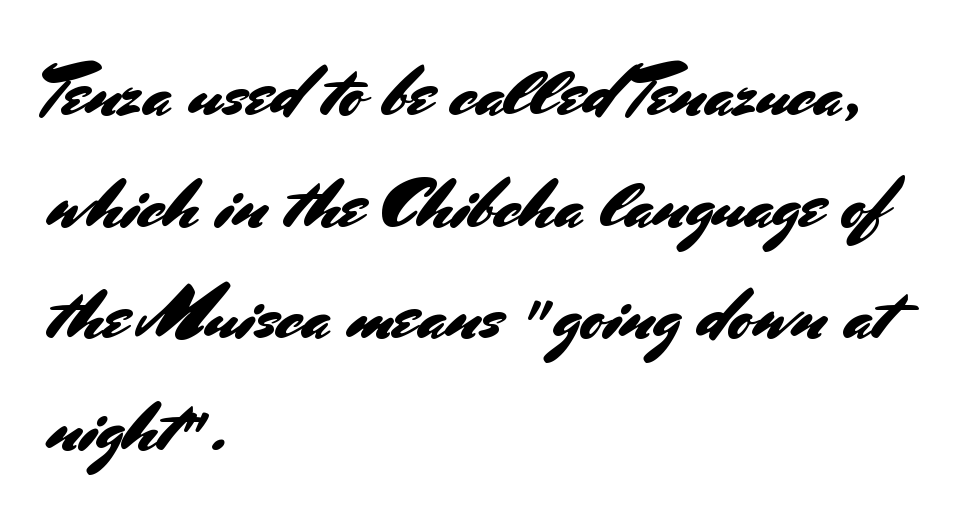
Q: Is the text italic (slanted)? A: Yes.
Q: Is the typeface a serif or a sans-serif typeface? A: Sans-serif.
Q: Is the text underlined? A: No.
Q: How is the paragraph aligned? A: Left-aligned.
Q: Is the spacing between letters normal or unusually wide? A: Normal.
Q: Is the spacing between lines tight, normal or loose? A: Normal.
Q: Width (condensed, normal, or wide)? A: Normal.
Q: Stroke contrast? A: Medium.
Q: x-height? A: Small.
Q: Monospaced? A: No.
